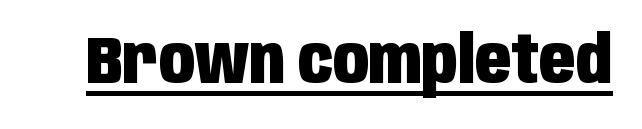
Q: Is the text bold? A: Yes.
Q: Is the text italic (slanted)? A: No, it is upright.
Q: Is the typeface a serif or a sans-serif typeface? A: Sans-serif.
Q: Is the text underlined? A: Yes.
Q: Is the spacing between letters normal or unusually wide? A: Normal.
Q: Width (condensed, normal, or wide)? A: Condensed.
Q: Stroke contrast? A: Low.
Q: x-height? A: Large.
Q: Monospaced? A: No.
